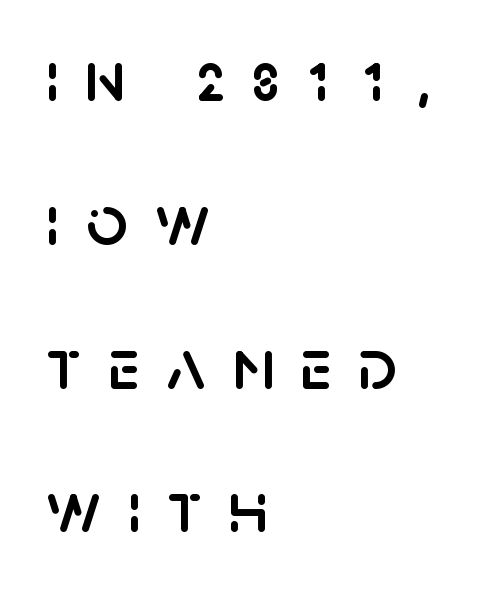
{"serif": "no", "italic": "no", "width": "normal", "stroke_contrast": "low", "x_height": "large", "monospaced": "no", "underline": "no", "align": "left", "line_spacing": "loose", "line_spacing_ratio": 1.97, "letter_spacing": "wide", "letter_spacing_em": 0.36, "glyph_px": 73}
